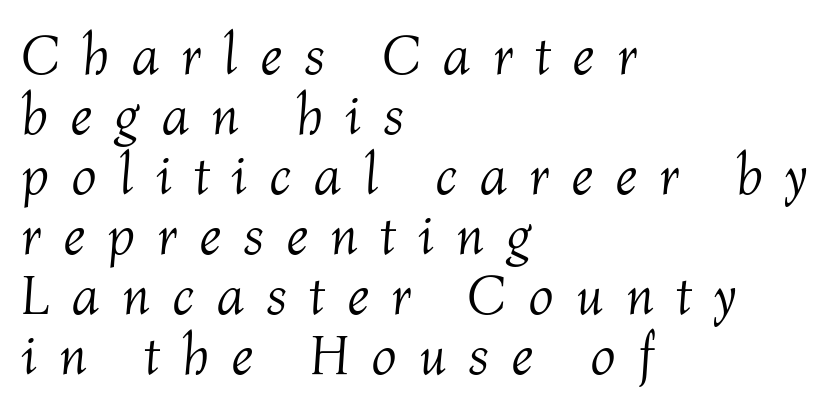
The image shows 56 px light type, italic (leaning right); set left-aligned, tight line spacing (1.07x), unusually wide letter spacing (+0.39 em), not underlined; medium stroke contrast and a medium x-height.
